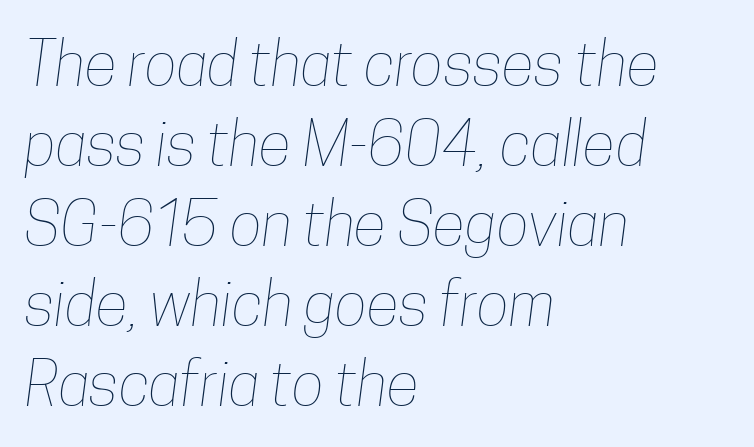
{"bold": "no", "weight": "thin", "width": "condensed", "stroke_contrast": "low", "x_height": "medium", "monospaced": "no", "underline": "no", "align": "left", "line_spacing": "normal", "line_spacing_ratio": 1.31, "letter_spacing": "normal", "letter_spacing_em": 0.0, "glyph_px": 61}
